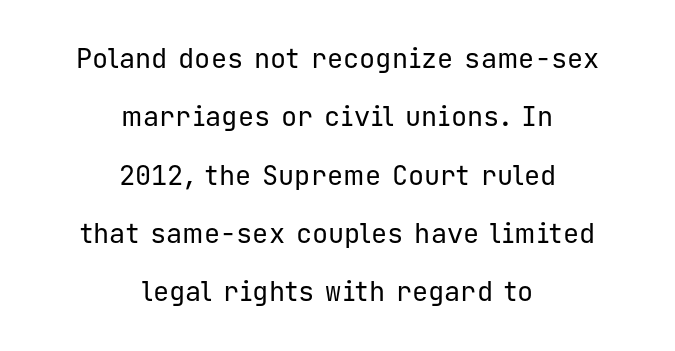
{"italic": "no", "bold": "no", "underline": "no", "align": "center", "line_spacing": "loose", "line_spacing_ratio": 2.16, "letter_spacing": "normal", "letter_spacing_em": 0.0, "glyph_px": 27}
